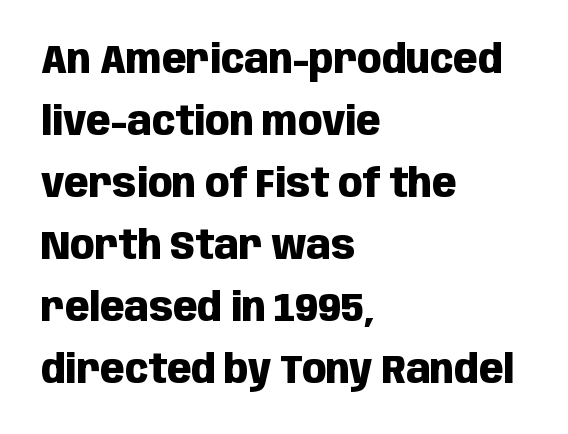
The image shows 40 px heavy, condensed sans-serif type, upright; set left-aligned, normal line spacing (1.55x), normal letter spacing, not underlined; low stroke contrast and a large x-height.
